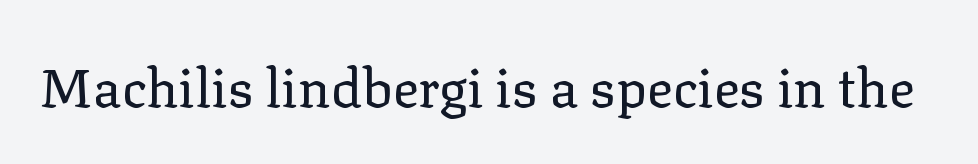
The image shows 54 px regular-weight serif type, upright; set normal letter spacing, not underlined; low stroke contrast and a medium x-height.
